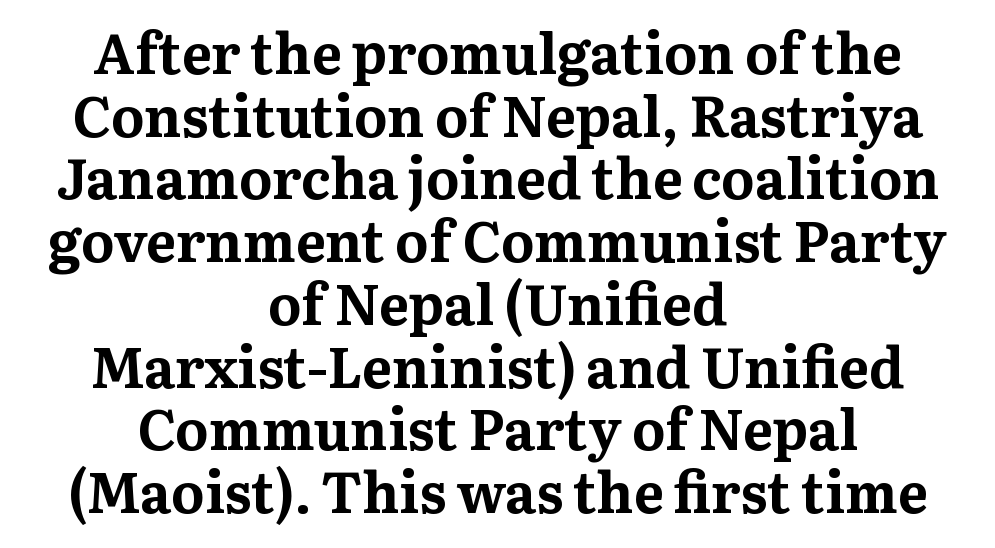
Heavy-handed strokes throughout: this text is bold. The glyphs in this specimen are seriffed. Varying glyph widths throughout — classic text-font behaviour. Glance below the letters and you will spot only blank space. The space between consecutive lines is stingy.
